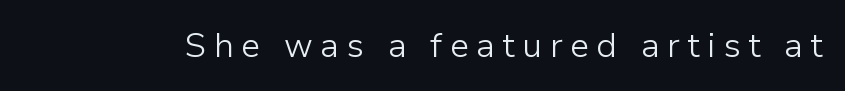
The image shows 34 px light sans-serif type, upright; set unusually wide letter spacing (+0.22 em), not underlined; low stroke contrast and a medium x-height.
